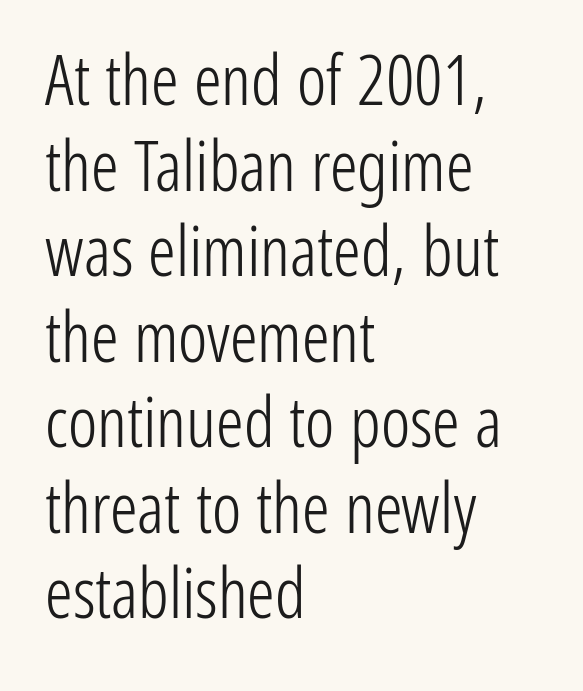
The gap between lines stays unmarked. How are the letters spaced? Ordinarily, with no added tracking. Layout note: lines flush left. Check where the strokes stop: nothing finishes them off — pure sans. Each letter keeps its own natural width here, so spacing adapts to shape. Heaviness? Minimal to ordinary, like unemphasized prose.
